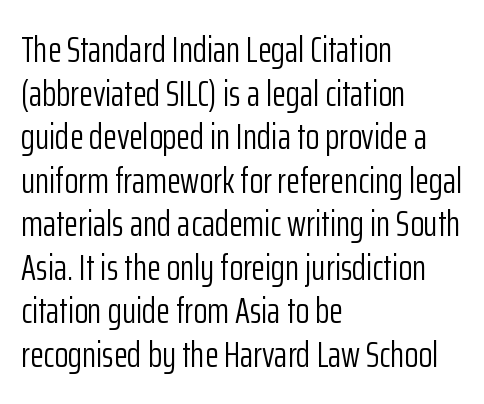
Q: Is the text bold? A: No.
Q: Is the text italic (slanted)? A: No, it is upright.
Q: Is the typeface a serif or a sans-serif typeface? A: Sans-serif.
Q: Is the text underlined? A: No.
Q: How is the paragraph aligned? A: Left-aligned.
Q: Is the spacing between letters normal or unusually wide? A: Normal.
Q: Width (condensed, normal, or wide)? A: Condensed.
Q: Stroke contrast? A: Low.
Q: x-height? A: Medium.
Q: Monospaced? A: No.
